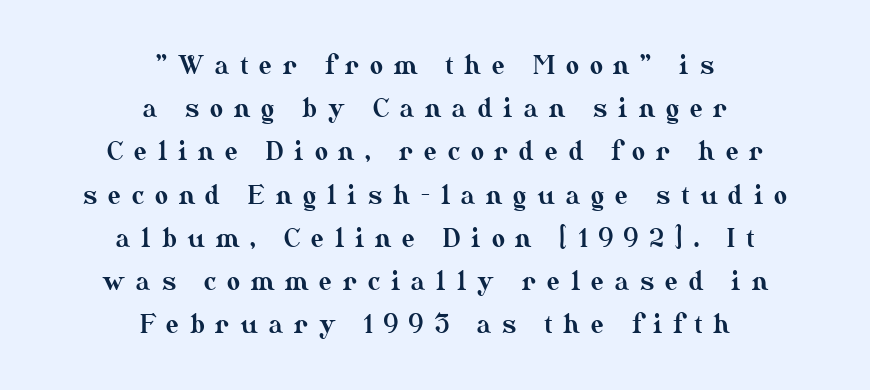
The lines in this sample share a center point and differ in where they start and stop. Every stem runs plumb, perpendicular to the baseline. Lines of text with bare space underneath. The letterforms stand isolated, each surrounded by extra space.
